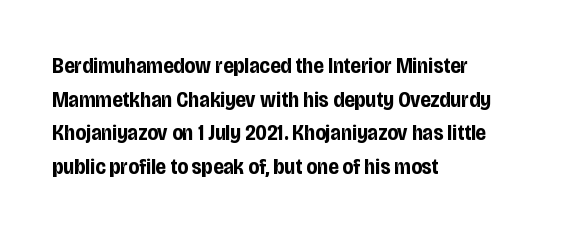
{"italic": "no", "bold": "yes", "underline": "no", "align": "left", "line_spacing": "normal", "line_spacing_ratio": 1.53, "letter_spacing": "normal", "letter_spacing_em": 0.0, "glyph_px": 22}
